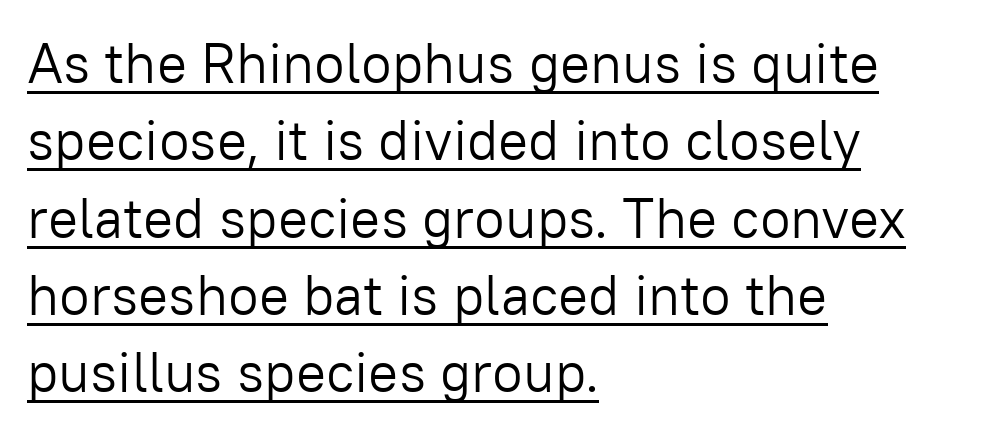
Q: Is the text bold? A: No.
Q: Is the text italic (slanted)? A: No, it is upright.
Q: Is the typeface a serif or a sans-serif typeface? A: Sans-serif.
Q: Is the text underlined? A: Yes.
Q: How is the paragraph aligned? A: Left-aligned.
Q: Is the spacing between letters normal or unusually wide? A: Normal.
Q: Is the spacing between lines tight, normal or loose? A: Normal.
Q: Width (condensed, normal, or wide)? A: Normal.
Q: Stroke contrast? A: Low.
Q: x-height? A: Medium.
Q: Monospaced? A: No.
